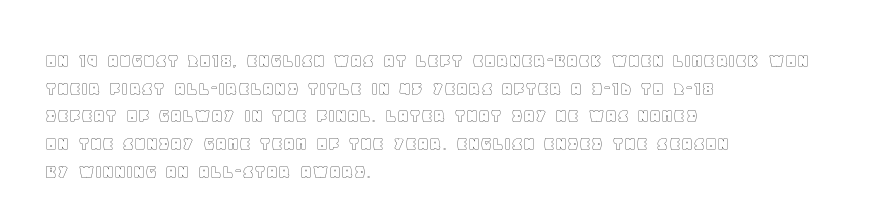
Q: Is the text italic (slanted)? A: No, it is upright.
Q: Is the text underlined? A: No.
Q: How is the paragraph aligned? A: Left-aligned.
Q: Is the spacing between letters normal or unusually wide? A: Normal.
Q: Is the spacing between lines tight, normal or loose? A: Normal.
